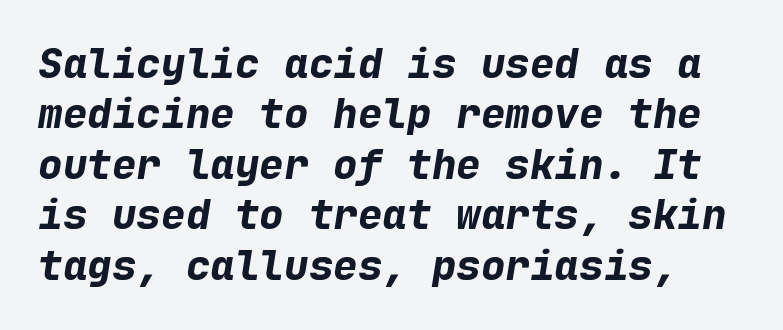
The image shows 41 px bold type, italic (leaning right), monospaced; set line spacing 1.23x, normal letter spacing, not underlined; low stroke contrast and a medium x-height.
